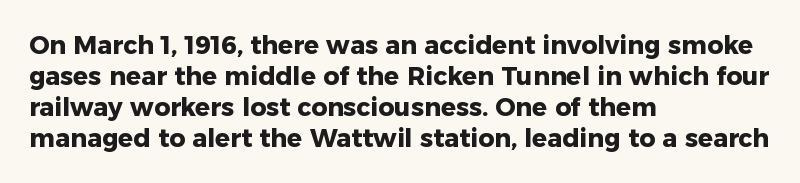
The image shows 25 px bold type, upright; set left-aligned, line spacing 1.24x, normal letter spacing, not underlined.
